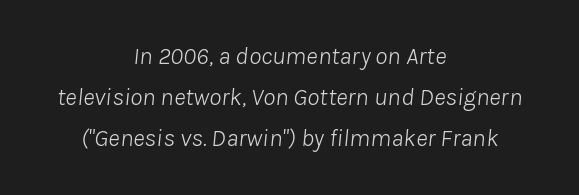
Q: Is the text bold? A: No.
Q: Is the text italic (slanted)? A: Yes, it leans right by about 8 degrees.
Q: Is the text underlined? A: No.
Q: How is the paragraph aligned? A: Centered.
Q: Is the spacing between letters normal or unusually wide? A: Normal.
Q: Is the spacing between lines tight, normal or loose? A: Normal.
